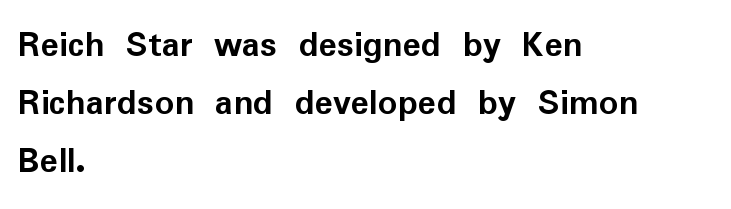
These lines are composed in type without serifs. Notice how the stems are strictly vertical — no italics here. Compared with a centered layout, this one pins lines to the left instead. Heavy-handed strokes throughout: this text is bold.
